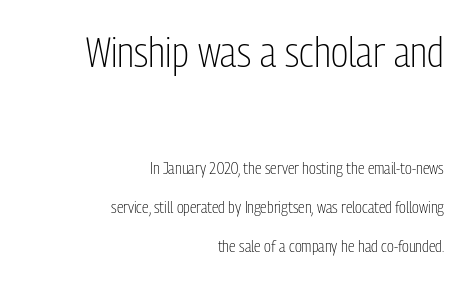
{"serif": "no", "italic": "no", "bold": "no", "weight": "light", "width": "condensed", "stroke_contrast": "low", "x_height": "medium", "monospaced": "no", "underline": "no", "align": "right", "line_spacing": "loose", "line_spacing_ratio": 2.28, "letter_spacing": "normal", "letter_spacing_em": 0.0, "larger_block": "first", "size_ratio": 2.53, "glyph_px": 43}
